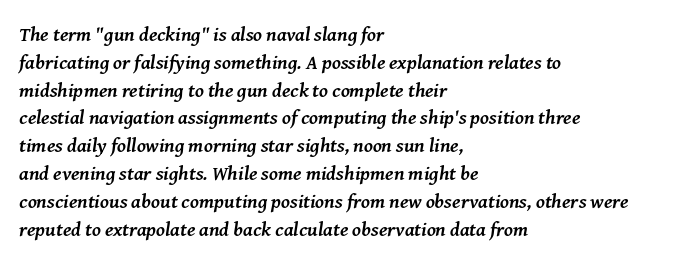
Q: Is the text bold? A: Yes.
Q: Is the text italic (slanted)? A: Yes, it leans right by about 8 degrees.
Q: Is the text underlined? A: No.
Q: How is the paragraph aligned? A: Left-aligned.
Q: Is the spacing between letters normal or unusually wide? A: Normal.
Q: Is the spacing between lines tight, normal or loose? A: Normal.
